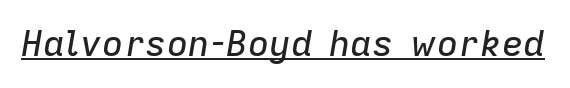
Looking at the ascenders, they clearly lean. The sample's only ornament is a line tracing under the words. You could call the tracking neutral — neither tight nor loose. Character widths vary here, with narrow letters taking less room than wide ones.
